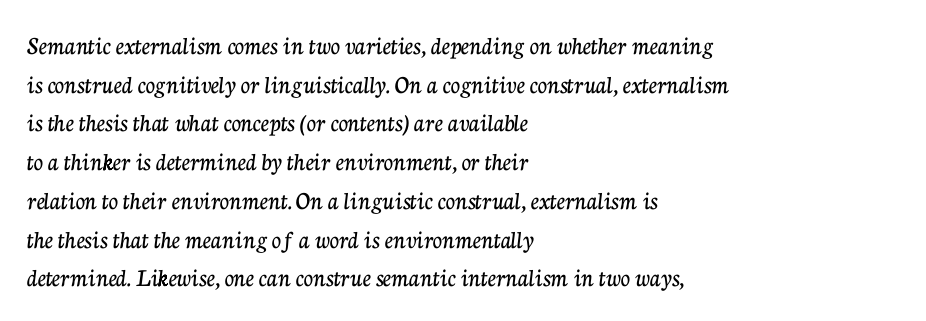
If you measured baseline to baseline, you'd find a middling distance. The line texture is even and compact thanks to regular tracking. Descender tails drop into unmarked territory. Horizontally, the lines are justified to the leading edge only.
